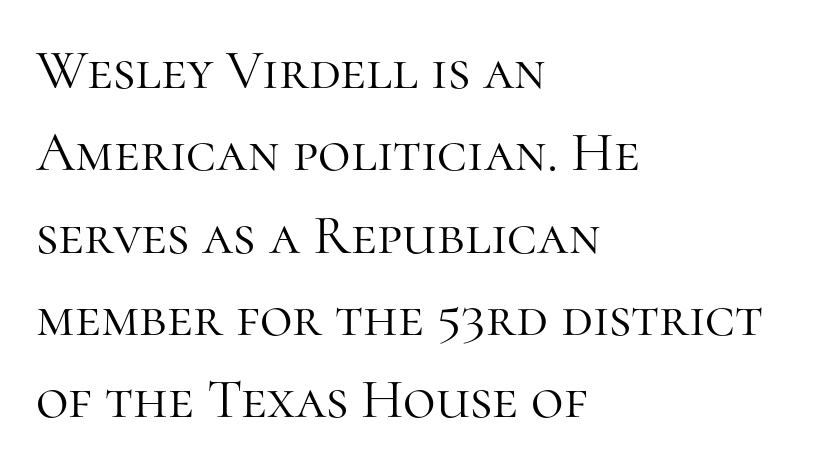
{"serif": "yes", "italic": "no", "bold": "no", "weight": "light", "width": "normal", "stroke_contrast": "high", "x_height": "medium", "monospaced": "no", "underline": "no", "align": "left", "line_spacing": "normal", "line_spacing_ratio": 1.47, "letter_spacing": "normal", "letter_spacing_em": 0.0, "glyph_px": 56}
